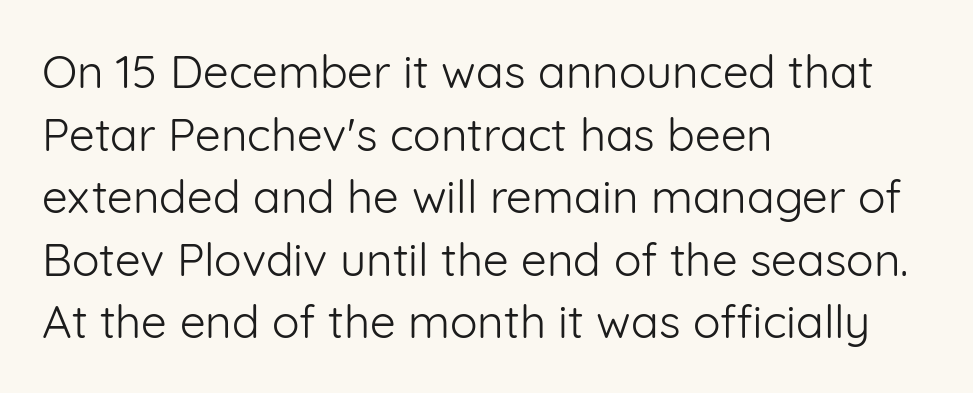
The image shows 46 px light sans-serif type, upright; set left-aligned, normal line spacing (1.36x), normal letter spacing, not underlined; low stroke contrast and a medium x-height.
